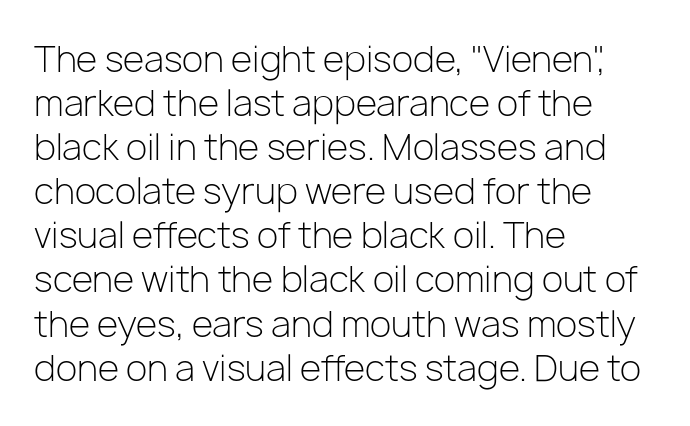
Q: Is the text bold? A: No.
Q: Is the text italic (slanted)? A: No, it is upright.
Q: Is the typeface a serif or a sans-serif typeface? A: Sans-serif.
Q: Is the text underlined? A: No.
Q: How is the paragraph aligned? A: Left-aligned.
Q: Is the spacing between letters normal or unusually wide? A: Normal.
Q: Is the spacing between lines tight, normal or loose? A: Normal.
Q: Width (condensed, normal, or wide)? A: Normal.
Q: Stroke contrast? A: Low.
Q: x-height? A: Medium.
Q: Monospaced? A: No.
